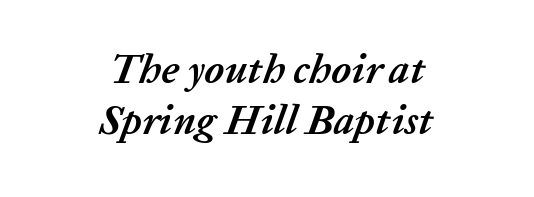
{"italic": "yes", "lean": "right", "slant_degrees": 20, "bold": "yes", "weight": "semibold", "width": "normal", "stroke_contrast": "low", "x_height": "medium", "monospaced": "no", "underline": "no", "align": "center", "line_spacing_ratio": 1.24, "letter_spacing": "normal", "letter_spacing_em": 0.0, "glyph_px": 41}
